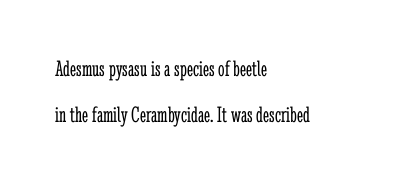
Q: Is the text bold? A: No.
Q: Is the text italic (slanted)? A: No, it is upright.
Q: Is the text underlined? A: No.
Q: How is the paragraph aligned? A: Left-aligned.
Q: Is the spacing between letters normal or unusually wide? A: Normal.
Q: Is the spacing between lines tight, normal or loose? A: Loose.
